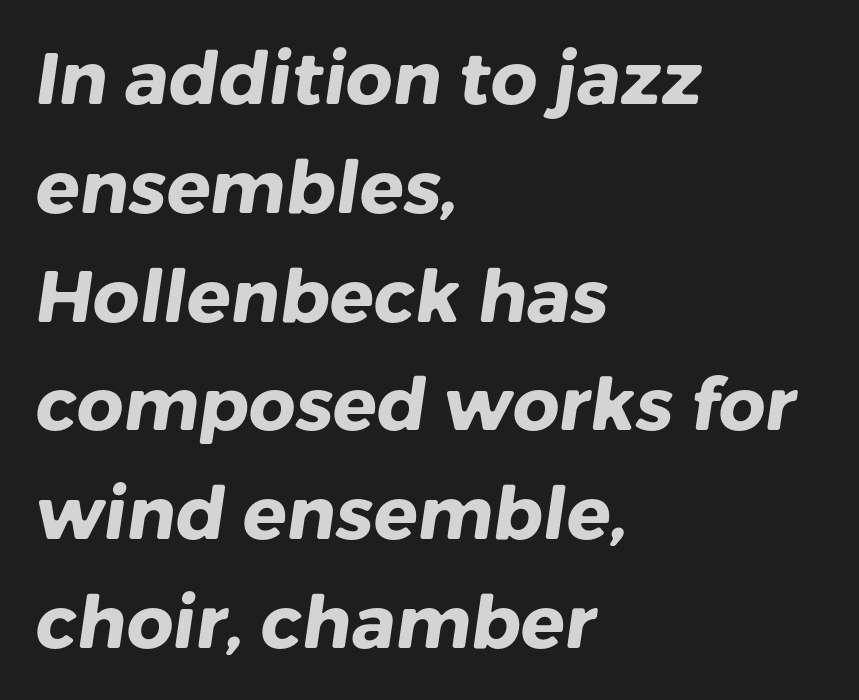
Q: Is the text bold? A: Yes.
Q: Is the typeface a serif or a sans-serif typeface? A: Sans-serif.
Q: Is the text underlined? A: No.
Q: How is the paragraph aligned? A: Left-aligned.
Q: Is the spacing between letters normal or unusually wide? A: Normal.
Q: Is the spacing between lines tight, normal or loose? A: Normal.
Q: Width (condensed, normal, or wide)? A: Normal.
Q: Stroke contrast? A: Low.
Q: x-height? A: Medium.
Q: Monospaced? A: No.
